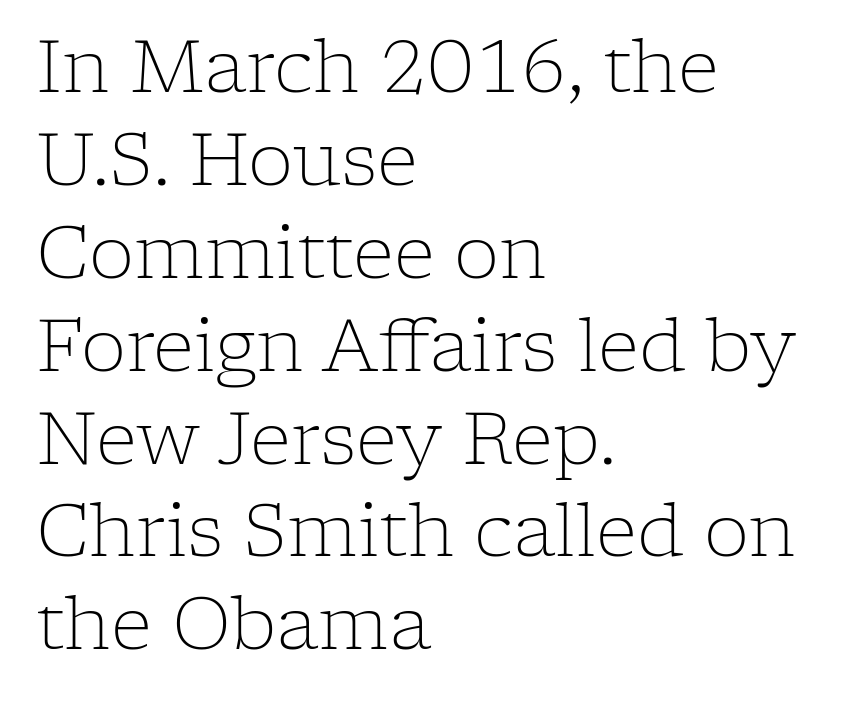
A typesetter would call this zero additional tracking. Do the characters align in a grid? No, the font is proportional. Weight: not bold — regular or lighter. Underline: absent. The typeface chosen for these lines features serifs.
